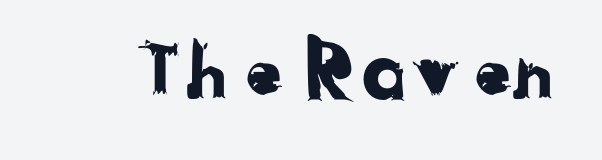
Nobody drew a line under any word here. The line texture is even and compact thanks to regular tracking. The rendering uses natural spacing where letterforms have individual widths. Stroke terminals: plain, sans-serif.
